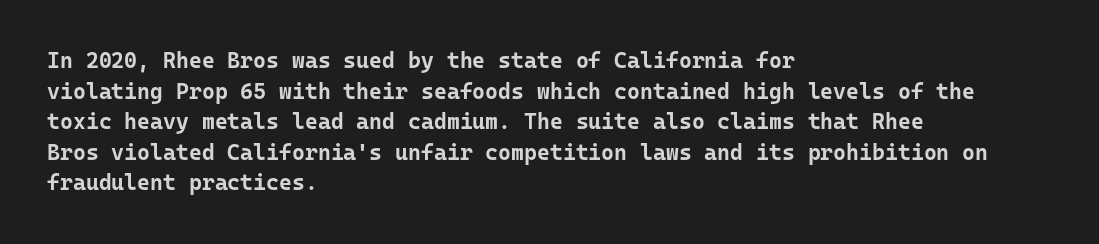
Q: Is the text bold? A: Yes.
Q: Is the text italic (slanted)? A: No, it is upright.
Q: Is the text underlined? A: No.
Q: How is the paragraph aligned? A: Left-aligned.
Q: Is the spacing between letters normal or unusually wide? A: Normal.
Q: Is the spacing between lines tight, normal or loose? A: Normal.
